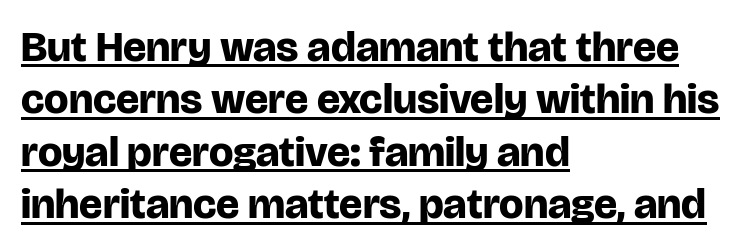
{"serif": "no", "italic": "no", "bold": "yes", "weight": "bold", "width": "normal", "stroke_contrast": "low", "x_height": "large", "monospaced": "no", "underline": "yes", "align": "left", "line_spacing_ratio": 1.22, "letter_spacing": "normal", "letter_spacing_em": 0.0, "glyph_px": 43}
